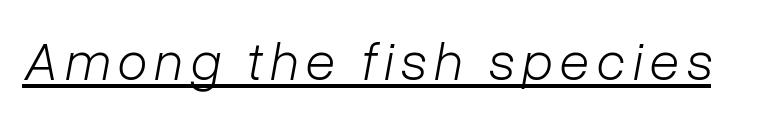
The typesetting does not lean heavy: it is not bold. Is there an underline? Yes — a line sits under the letters. The face used here is proportionally spaced, like ordinary book or web type. Rendered with sloped, italic letterforms.
